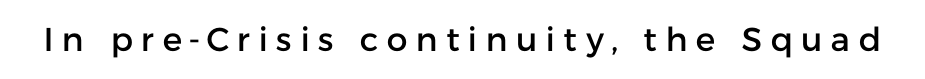
The face used here is rendered with a markedly widened letterfit. Do the letters lean? They stand straight. No feet cap the strokes, marking this as sans-serif type. A clean baseline with only descenders dipping below it. Varying glyph widths throughout — classic text-font behaviour.
